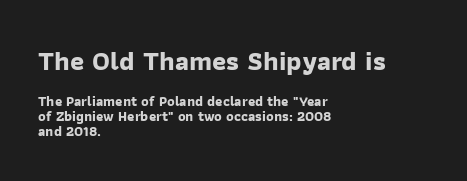
Where is the straight margin? On the left. Tightly led — the rows are bunched. Default kerning and tracking; the words read as compact shapes. Thick stems and heavy bowls — unmistakably bold.
